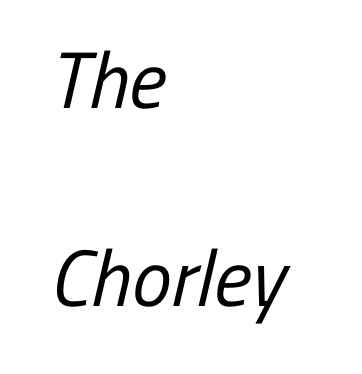
The font family rendered here belongs to the sans-serif group. Caption: face not bold, strokes unweighted. Do the characters align in a grid? No, the font is proportional. Typeset ragged right — the left edge is the straight one. Interline gaps are noticeably wide in this sample.
